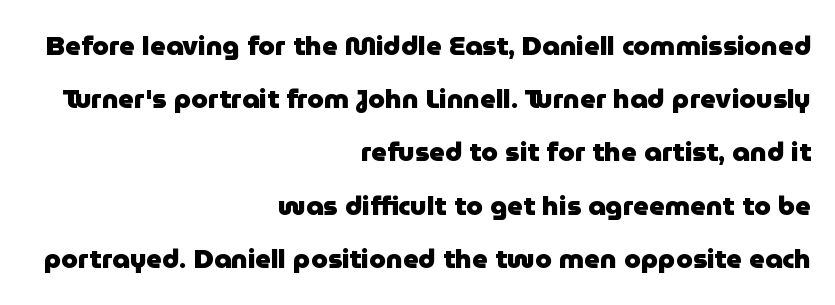
{"italic": "no", "bold": "yes", "underline": "no", "align": "right", "line_spacing": "loose", "line_spacing_ratio": 1.97, "letter_spacing": "normal", "letter_spacing_em": 0.0, "glyph_px": 27}
